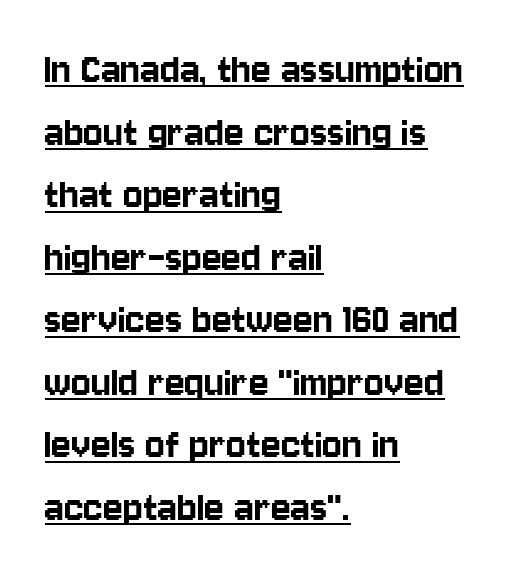
The image shows 46 px condensed sans-serif type, upright; set left-aligned, normal line spacing (1.36x), normal letter spacing, underlined; low stroke contrast and a large x-height.
